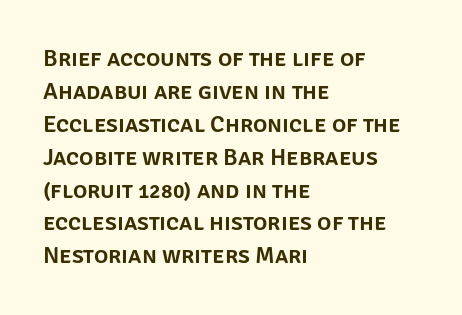
The type sits square on the baseline with zero lean. Students, observe: this is what conventionally led text looks like. Notice how the passage keeps a crisp vertical edge on the left only. Lines of text with bare space underneath.
